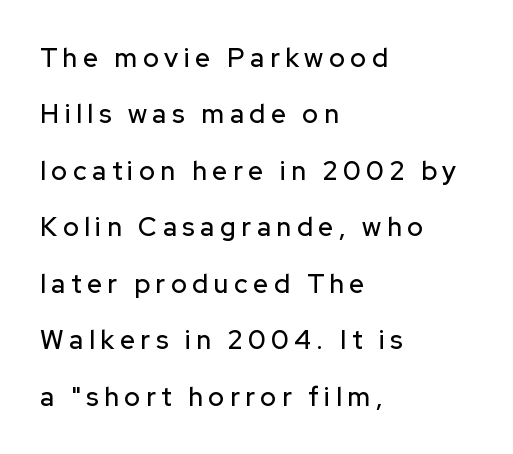
{"italic": "no", "underline": "no", "align": "left", "line_spacing": "loose", "line_spacing_ratio": 2.17, "letter_spacing": "wide", "letter_spacing_em": 0.22, "glyph_px": 26}
